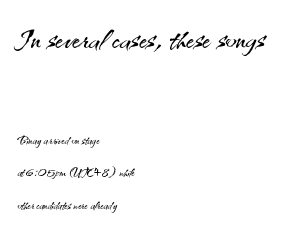
{"serif": "no", "bold": "no", "weight": "light", "width": "normal", "stroke_contrast": "medium", "x_height": "small", "monospaced": "no", "underline": "no", "align": "left", "line_spacing": "loose", "line_spacing_ratio": 2.01, "letter_spacing": "normal", "letter_spacing_em": 0.0, "larger_block": "first", "size_ratio": 2.56, "glyph_px": 41}
